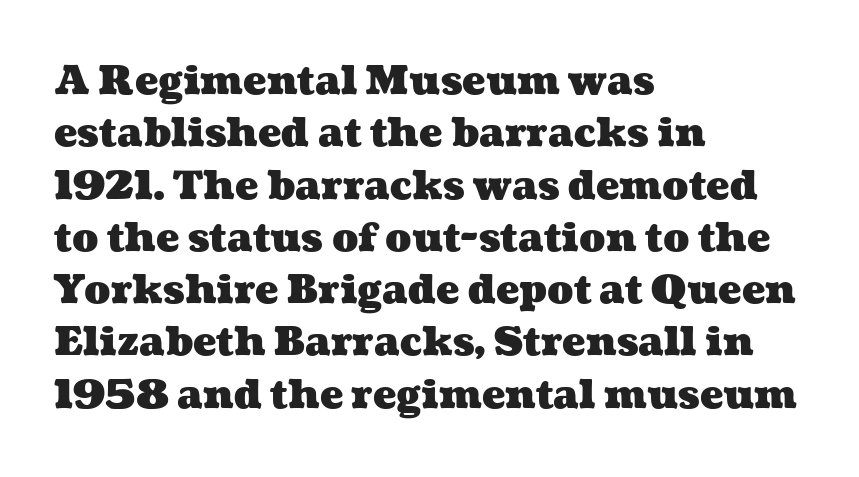
{"bold": "yes", "weight": "heavy", "width": "wide", "stroke_contrast": "medium", "x_height": "medium", "monospaced": "no", "underline": "no", "align": "left", "line_spacing": "normal", "line_spacing_ratio": 1.34, "letter_spacing": "normal", "letter_spacing_em": 0.0, "glyph_px": 39}
